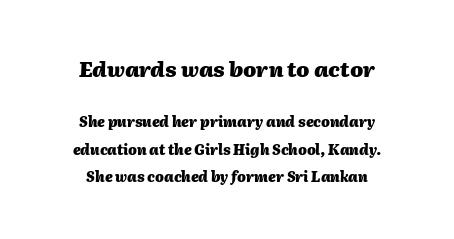
In this sample the first text group is rendered at the bigger scale. Would a proofreader flag this as italicized? Yes. Airy leading. Tracking here is standard; glyphs follow each other at the usual distance.
